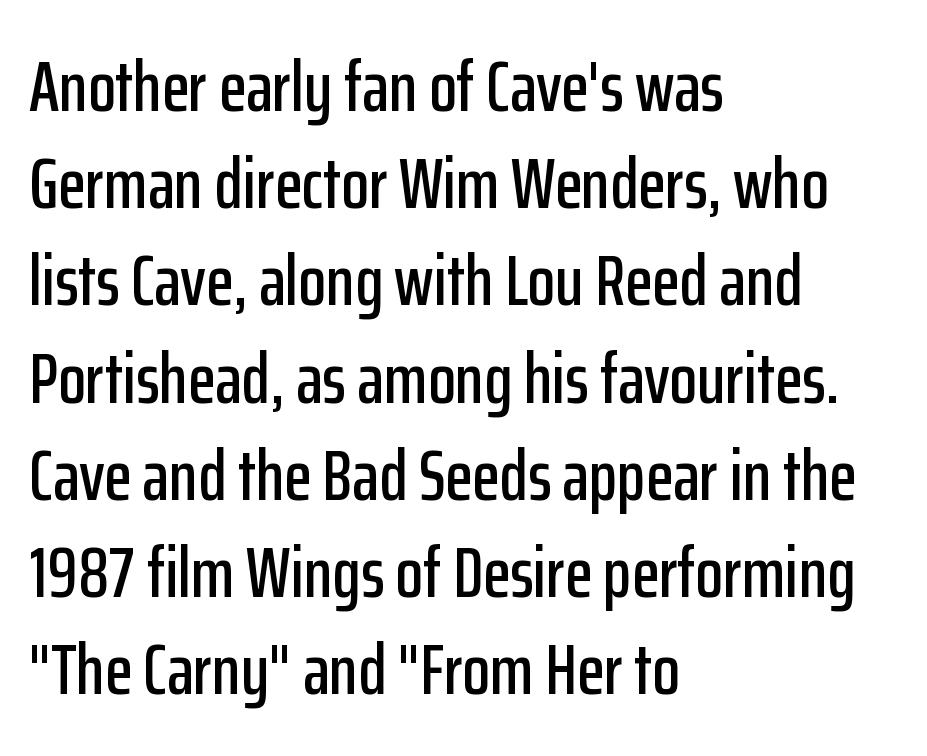
{"serif": "no", "italic": "no", "width": "condensed", "stroke_contrast": "low", "x_height": "medium", "monospaced": "no", "underline": "no", "align": "left", "line_spacing": "normal", "line_spacing_ratio": 1.35, "letter_spacing": "normal", "letter_spacing_em": 0.0, "glyph_px": 72}
